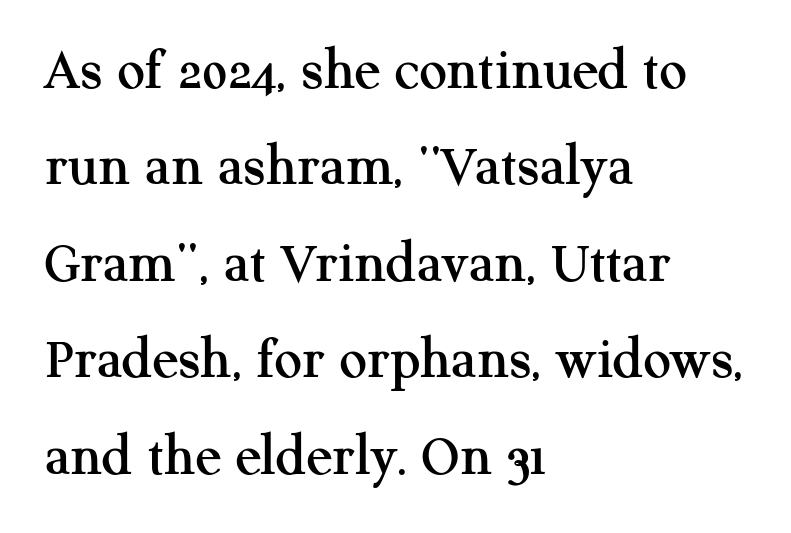
This sample has the flowing, uneven cadence of proportional lettering. Examine the stroke ends and you'll spot serifs. Line beginnings align vertically; line endings do not. Letter spacing: default. Quick note: underline off. The axis of the letterforms is exactly vertical.
